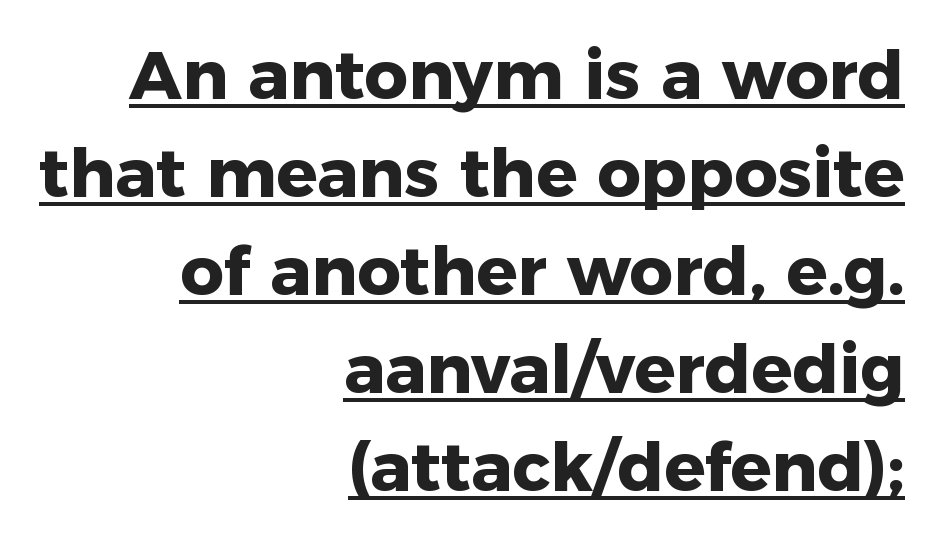
The image shows 68 px heavy sans-serif type, upright; set right-aligned, normal line spacing (1.44x), normal letter spacing, underlined; low stroke contrast and a medium x-height.
